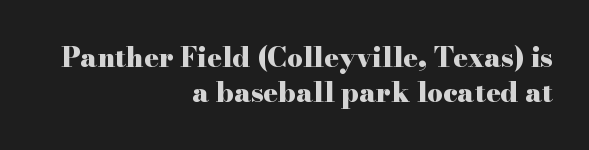
The image shows 27 px bold type, upright; set right-aligned, normal line spacing (1.3x), normal letter spacing, not underlined.
